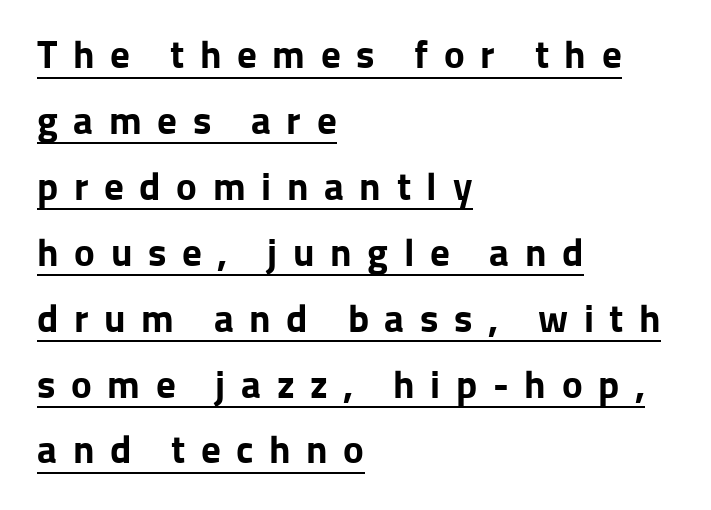
Q: Is the text bold? A: Yes.
Q: Is the text italic (slanted)? A: No, it is upright.
Q: Is the typeface a serif or a sans-serif typeface? A: Sans-serif.
Q: Is the text underlined? A: Yes.
Q: How is the paragraph aligned? A: Left-aligned.
Q: Is the spacing between letters normal or unusually wide? A: Unusually wide.
Q: Is the spacing between lines tight, normal or loose? A: Normal.
Q: Width (condensed, normal, or wide)? A: Normal.
Q: Stroke contrast? A: Low.
Q: x-height? A: Medium.
Q: Monospaced? A: No.
